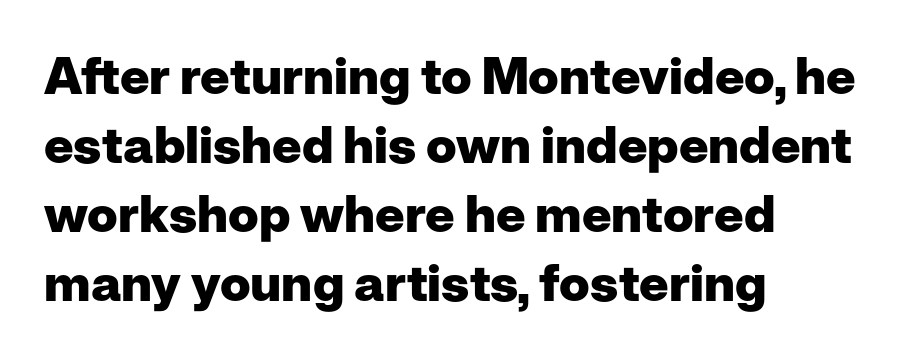
{"serif": "no", "italic": "no", "bold": "yes", "weight": "heavy", "width": "normal", "stroke_contrast": "low", "x_height": "medium", "monospaced": "no", "underline": "no", "align": "left", "line_spacing": "normal", "line_spacing_ratio": 1.35, "letter_spacing": "normal", "letter_spacing_em": 0.0, "glyph_px": 51}
